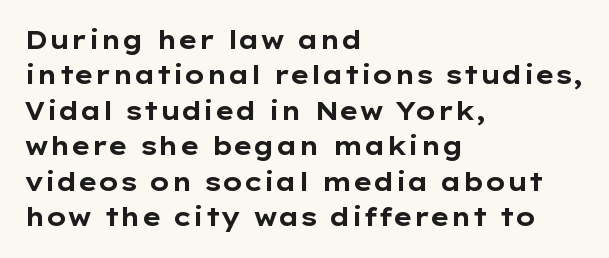
The strokes are fattened all the way to bold. Does the copy run flush right? No — it runs flush left. The face used here is rendered with its standard letterfit. Does the leading feel generous? No, just average. The typography opts for an upright posture over an oblique one.
